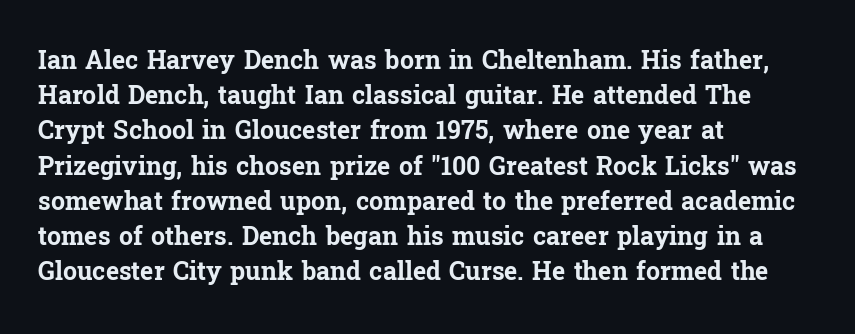
{"italic": "no", "bold": "yes", "underline": "no", "align": "left", "line_spacing": "normal", "line_spacing_ratio": 1.41, "letter_spacing": "normal", "letter_spacing_em": 0.0, "glyph_px": 25}
